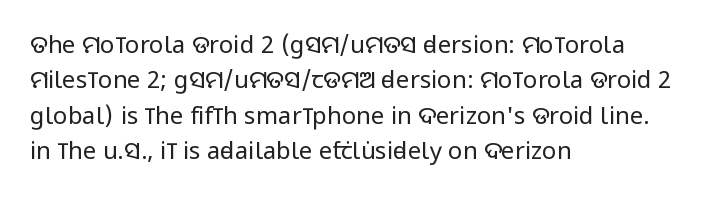
Tracking value appears to be zero — textbook default spacing. Posture: straight, roman, zero tilt. Leftover space on each line is placed entirely after the last word. This is not heavy type; no bold has been used.
